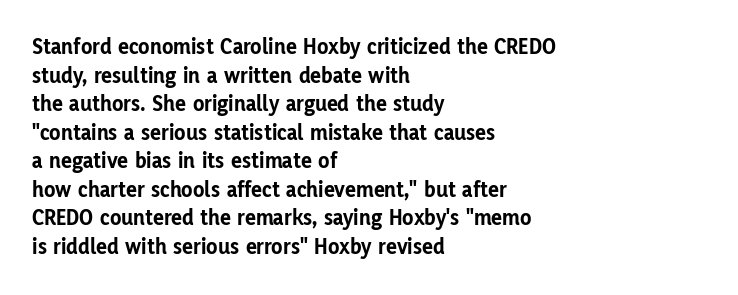
Q: Is the text bold? A: Yes.
Q: Is the text italic (slanted)? A: No, it is upright.
Q: Is the text underlined? A: No.
Q: How is the paragraph aligned? A: Left-aligned.
Q: Is the spacing between letters normal or unusually wide? A: Normal.
